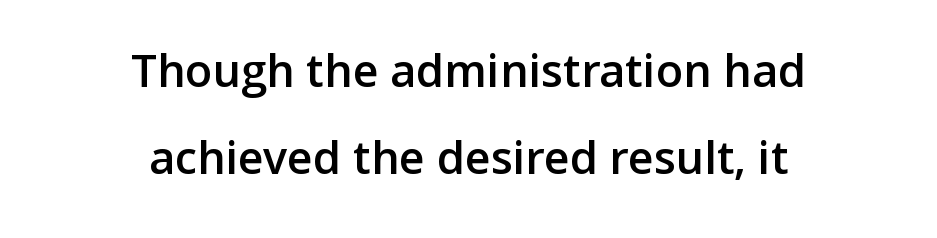
Compared with a flush-left layout, this one balances lines on the center instead. Look at the stroke-to-counter ratio: somewhat heavy, a semibold. Style check: upright. Does extra space separate the letters? No, they use regular spacing.
